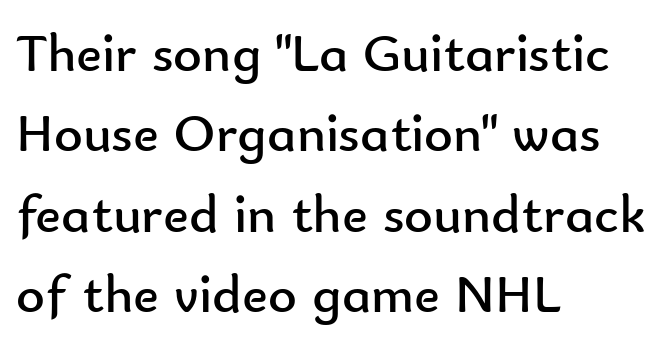
Q: Is the text bold? A: No.
Q: Is the text italic (slanted)? A: No, it is upright.
Q: Is the typeface a serif or a sans-serif typeface? A: Sans-serif.
Q: Is the text underlined? A: No.
Q: How is the paragraph aligned? A: Left-aligned.
Q: Is the spacing between letters normal or unusually wide? A: Normal.
Q: Is the spacing between lines tight, normal or loose? A: Normal.
Q: Width (condensed, normal, or wide)? A: Normal.
Q: Stroke contrast? A: Low.
Q: x-height? A: Small.
Q: Monospaced? A: No.
